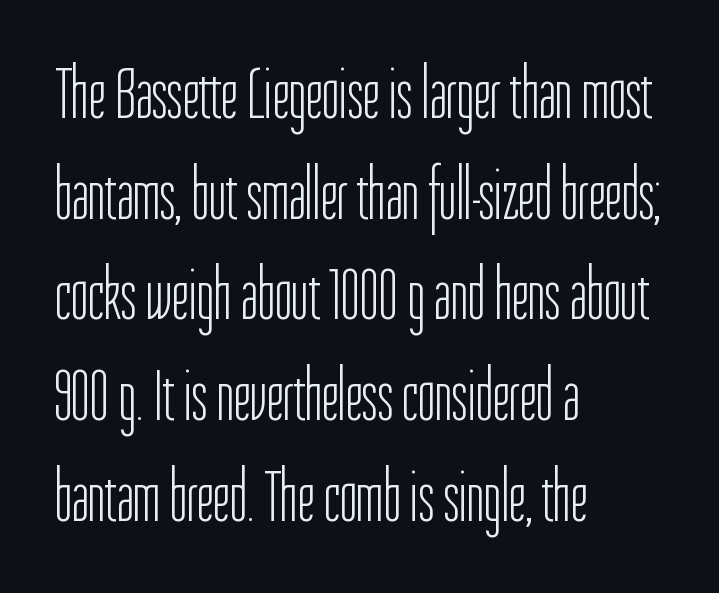
The image shows 73 px light, condensed sans-serif type, upright; set left-aligned, normal line spacing (1.38x), normal letter spacing, not underlined; low stroke contrast and a medium x-height.
